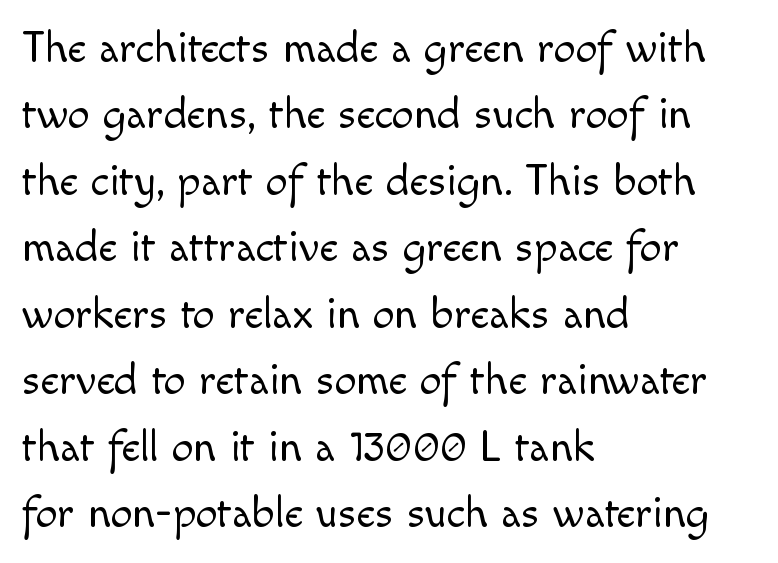
Q: Is the text bold? A: No.
Q: Is the text italic (slanted)? A: No, it is upright.
Q: Is the typeface a serif or a sans-serif typeface? A: Sans-serif.
Q: Is the text underlined? A: No.
Q: How is the paragraph aligned? A: Left-aligned.
Q: Is the spacing between letters normal or unusually wide? A: Normal.
Q: Is the spacing between lines tight, normal or loose? A: Normal.
Q: Width (condensed, normal, or wide)? A: Normal.
Q: x-height? A: Small.
Q: Monospaced? A: No.
